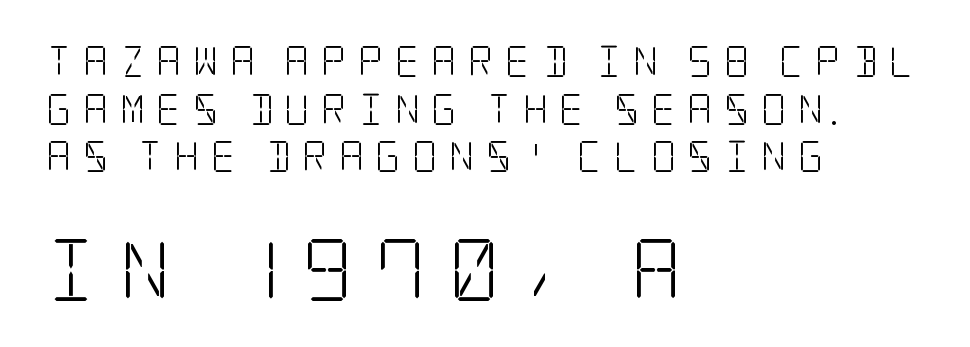
Q: Is the text bold? A: No.
Q: Is the text italic (slanted)? A: No, it is upright.
Q: Is the typeface a serif or a sans-serif typeface? A: Serif.
Q: Is the text underlined? A: No.
Q: How is the paragraph aligned? A: Left-aligned.
Q: Is the spacing between letters normal or unusually wide? A: Unusually wide.
Q: Is the spacing between lines tight, normal or loose? A: Normal.
Q: Which block of text is set in a larger size, the first (top) or the second (bottom)? A: The second (bottom) one.
Q: Width (condensed, normal, or wide)? A: Condensed.
Q: Stroke contrast? A: Low.
Q: x-height? A: Large.
